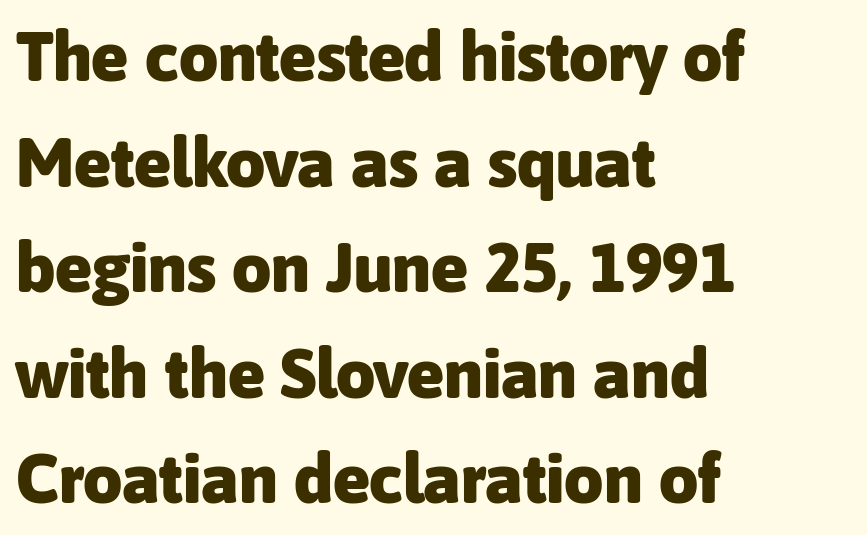
{"serif": "no", "italic": "no", "bold": "yes", "weight": "heavy", "width": "normal", "stroke_contrast": "low", "x_height": "medium", "monospaced": "no", "underline": "no", "align": "left", "line_spacing": "normal", "line_spacing_ratio": 1.53, "letter_spacing": "normal", "letter_spacing_em": 0.0, "glyph_px": 69}
